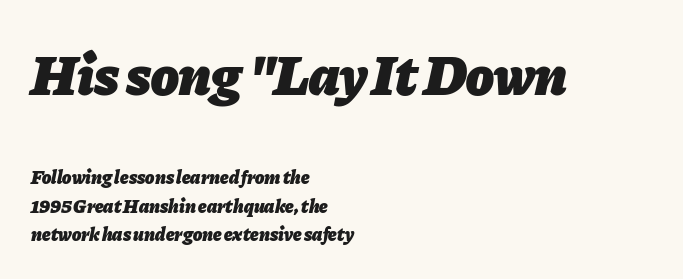
The image shows 57 px heavy type, italic (leaning right); set left-aligned, normal line spacing (1.5x), normal letter spacing, not underlined; the first (top) block is 3.0x larger; low stroke contrast and a medium x-height.
